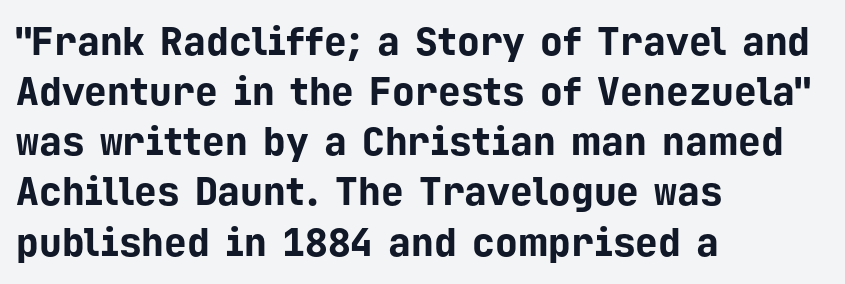
The image shows 38 px bold sans-serif type, upright, monospaced; set left-aligned, normal line spacing (1.32x), normal letter spacing, not underlined; low stroke contrast and a medium x-height.
